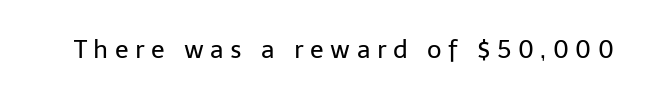
Q: Is the text bold? A: No.
Q: Is the text italic (slanted)? A: No, it is upright.
Q: Is the text underlined? A: No.
Q: Is the spacing between letters normal or unusually wide? A: Unusually wide.
